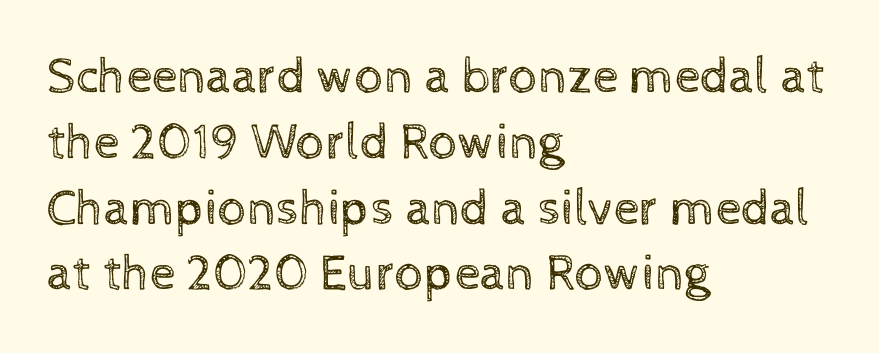
The image shows 51 px regular-weight type, upright; set left-aligned, normal line spacing (1.29x), normal letter spacing, not underlined; a medium x-height.
